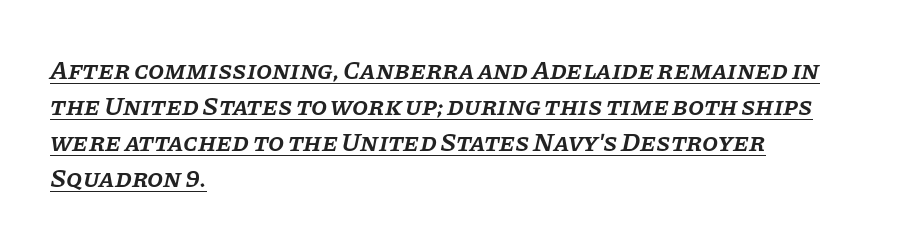
{"italic": "yes", "lean": "right", "slant_degrees": 11, "bold": "semi", "underline": "yes", "align": "left", "line_spacing": "normal", "line_spacing_ratio": 1.38, "letter_spacing": "normal", "letter_spacing_em": 0.0, "glyph_px": 26}
